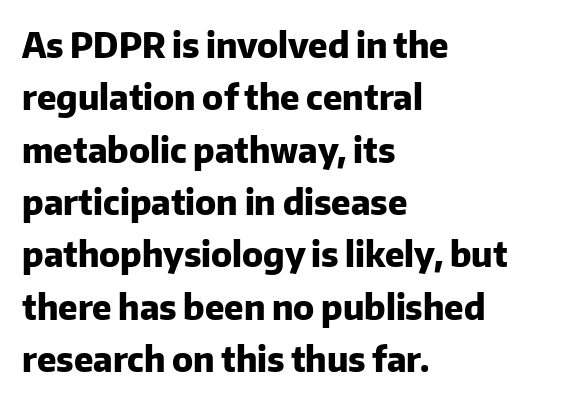
Q: Is the text bold? A: Yes.
Q: Is the text italic (slanted)? A: No, it is upright.
Q: Is the typeface a serif or a sans-serif typeface? A: Sans-serif.
Q: Is the text underlined? A: No.
Q: How is the paragraph aligned? A: Left-aligned.
Q: Is the spacing between letters normal or unusually wide? A: Normal.
Q: Is the spacing between lines tight, normal or loose? A: Normal.
Q: Width (condensed, normal, or wide)? A: Normal.
Q: Stroke contrast? A: Low.
Q: x-height? A: Medium.
Q: Monospaced? A: No.
